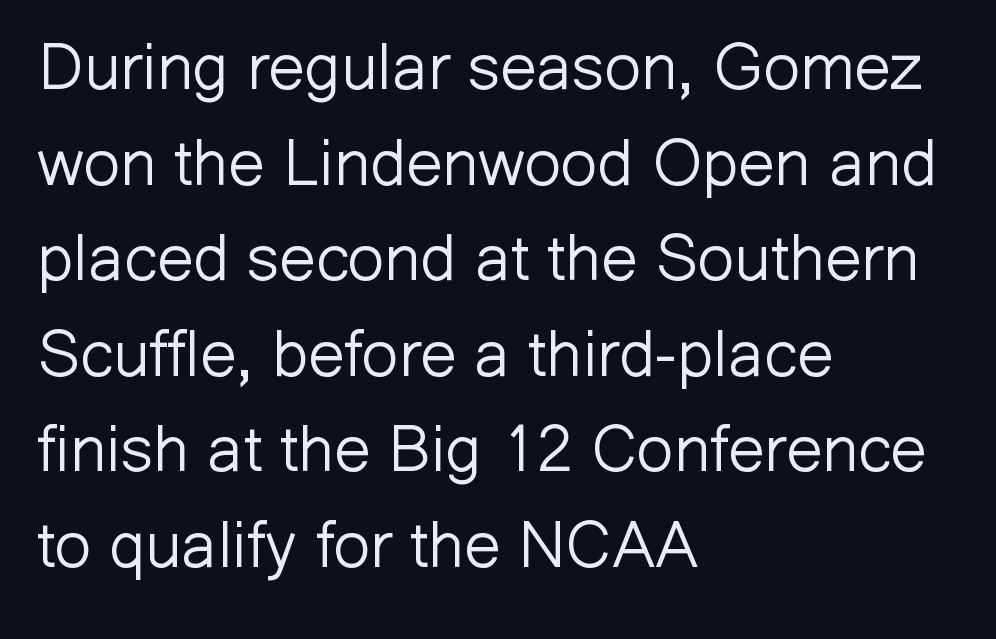
Q: Is the text bold? A: No.
Q: Is the text italic (slanted)? A: No, it is upright.
Q: Is the typeface a serif or a sans-serif typeface? A: Sans-serif.
Q: Is the text underlined? A: No.
Q: How is the paragraph aligned? A: Left-aligned.
Q: Is the spacing between letters normal or unusually wide? A: Normal.
Q: Is the spacing between lines tight, normal or loose? A: Normal.
Q: Width (condensed, normal, or wide)? A: Normal.
Q: Stroke contrast? A: Low.
Q: x-height? A: Medium.
Q: Monospaced? A: No.
